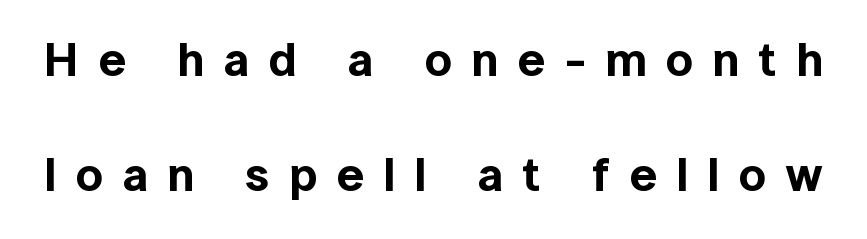
Q: Is the text italic (slanted)? A: No, it is upright.
Q: Is the typeface a serif or a sans-serif typeface? A: Sans-serif.
Q: Is the text underlined? A: No.
Q: Is the spacing between letters normal or unusually wide? A: Unusually wide.
Q: Is the spacing between lines tight, normal or loose? A: Loose.
Q: Width (condensed, normal, or wide)? A: Normal.
Q: x-height? A: Medium.
Q: Monospaced? A: No.
